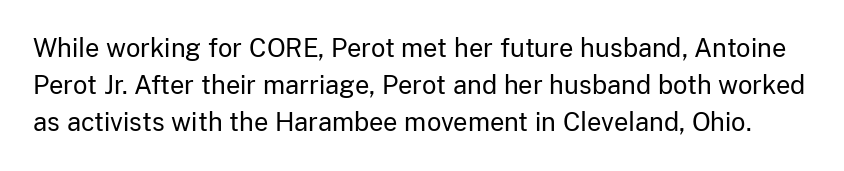
{"italic": "no", "bold": "no", "underline": "no", "line_spacing": "normal", "line_spacing_ratio": 1.49, "letter_spacing": "normal", "letter_spacing_em": 0.0, "glyph_px": 25}
